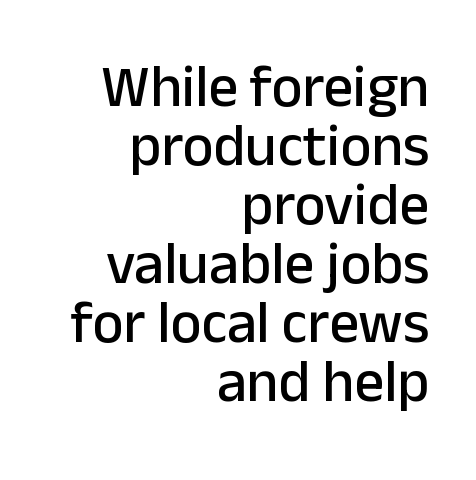
The image shows 59 px sans-serif type, upright; set right-aligned, tight line spacing (1.0x), normal letter spacing, not underlined; low stroke contrast and a medium x-height.
